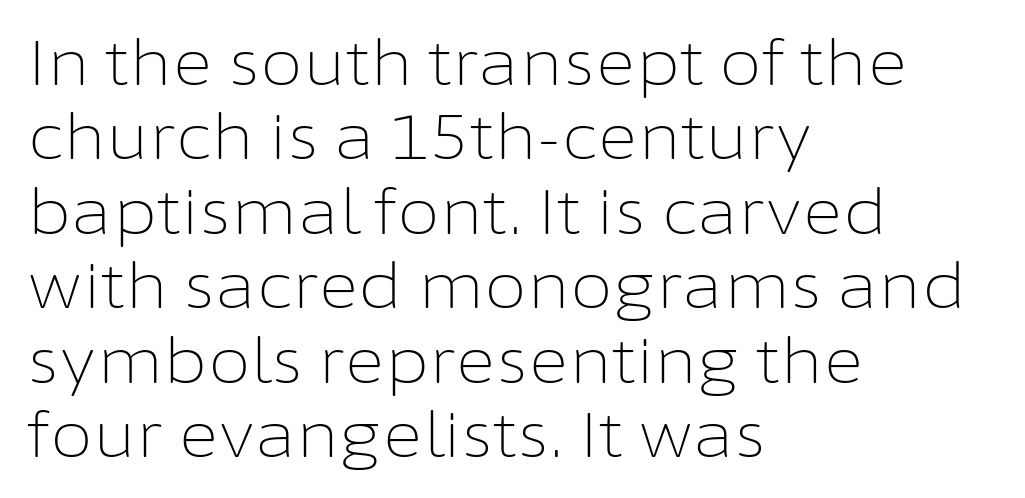
This rendering employs a face without finishing strokes, i.e., a sans-serif. Caption: multi-line text, flush left, ragged right. Posture: upright roman. Decoration check: the copy has no underline. Bold? No — there's no thickening of the strokes.
